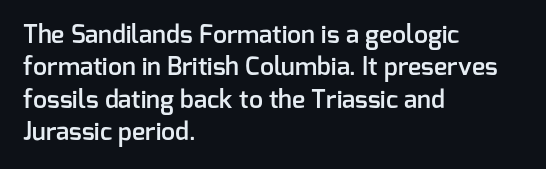
{"italic": "no", "bold": "semi", "underline": "no", "align": "left", "line_spacing": "normal", "line_spacing_ratio": 1.3, "letter_spacing": "normal", "letter_spacing_em": 0.0, "glyph_px": 25}
